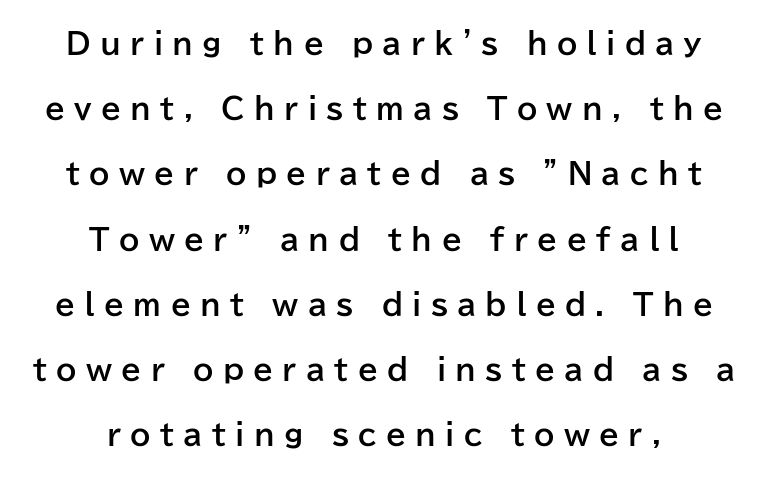
The image shows 29 px bold sans-serif type, upright; set centered, loose line spacing (2.25x), unusually wide letter spacing (+0.32 em), not underlined; low stroke contrast and a medium x-height.
